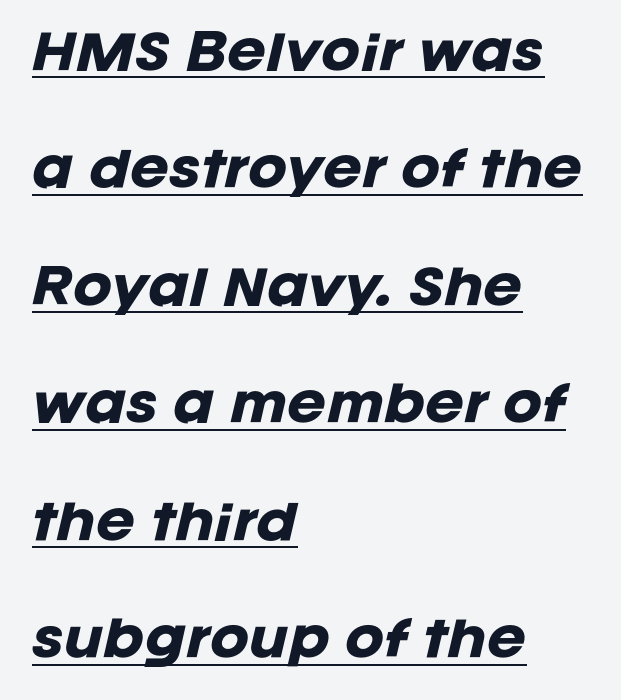
The image shows 47 px heavy type, italic (leaning right); set left-aligned, loose line spacing (2.5x), normal letter spacing, underlined; low stroke contrast and a large x-height.
